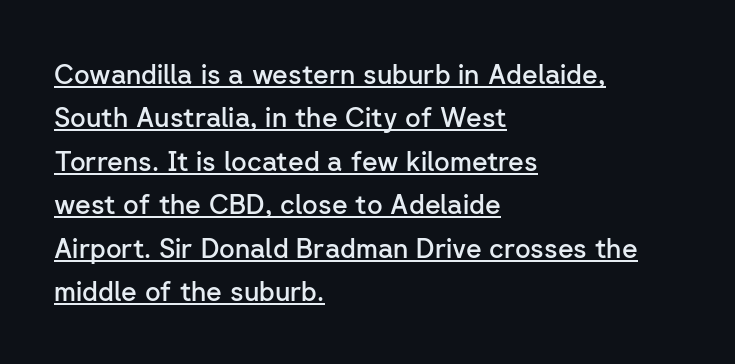
The axis of the letterforms is exactly vertical. The text block is weighted toward the left margin, trailing off unevenly rightward. Inter-character spacing is left at the font's built-in metrics. What's the leading like? Ordinary, nothing unusual.
